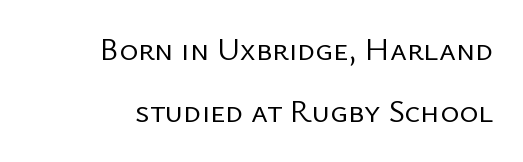
Q: Is the text bold? A: No.
Q: Is the text italic (slanted)? A: No, it is upright.
Q: Is the typeface a serif or a sans-serif typeface? A: Sans-serif.
Q: Is the text underlined? A: No.
Q: How is the paragraph aligned? A: Right-aligned.
Q: Is the spacing between letters normal or unusually wide? A: Normal.
Q: Is the spacing between lines tight, normal or loose? A: Loose.
Q: Width (condensed, normal, or wide)? A: Normal.
Q: Stroke contrast? A: Low.
Q: x-height? A: Medium.
Q: Monospaced? A: No.
